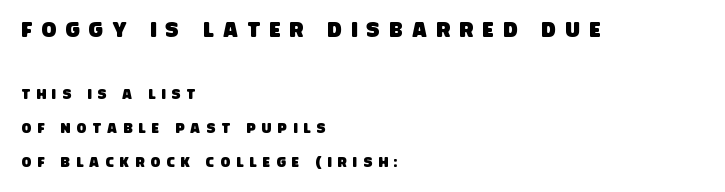
Q: Is the text underlined? A: No.
Q: How is the paragraph aligned? A: Left-aligned.
Q: Is the spacing between letters normal or unusually wide? A: Unusually wide.
Q: Is the spacing between lines tight, normal or loose? A: Loose.
Q: Which block of text is set in a larger size, the first (top) or the second (bottom)? A: The first (top) one.
